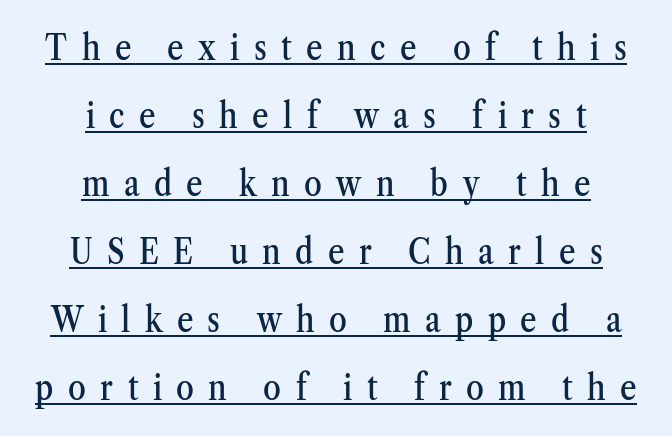
Q: Is the text italic (slanted)? A: No, it is upright.
Q: Is the typeface a serif or a sans-serif typeface? A: Serif.
Q: Is the text underlined? A: Yes.
Q: How is the paragraph aligned? A: Centered.
Q: Is the spacing between letters normal or unusually wide? A: Unusually wide.
Q: Width (condensed, normal, or wide)? A: Condensed.
Q: Stroke contrast? A: Medium.
Q: x-height? A: Medium.
Q: Monospaced? A: No.
